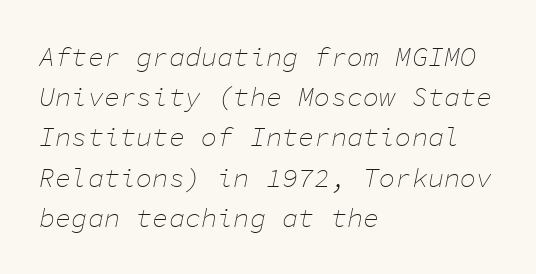
Q: Is the text bold? A: No.
Q: Is the text italic (slanted)? A: Yes, it leans right by about 11 degrees.
Q: Is the text underlined? A: No.
Q: How is the paragraph aligned? A: Left-aligned.
Q: Is the spacing between letters normal or unusually wide? A: Normal.
Q: Is the spacing between lines tight, normal or loose? A: Normal.
